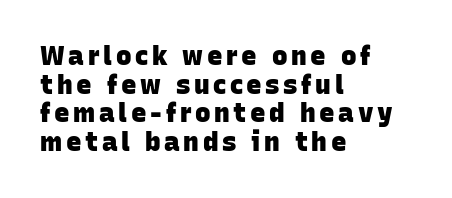
{"bold": "yes", "underline": "no", "align": "left", "line_spacing": "tight", "line_spacing_ratio": 1.1, "glyph_px": 26}
